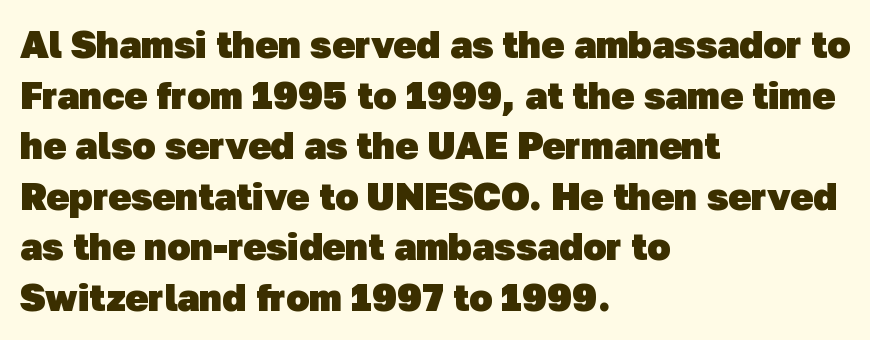
{"serif": "no", "bold": "yes", "weight": "heavy", "width": "normal", "stroke_contrast": "low", "x_height": "medium", "monospaced": "no", "underline": "no", "align": "left", "line_spacing": "normal", "line_spacing_ratio": 1.33, "letter_spacing": "normal", "letter_spacing_em": 0.0, "glyph_px": 38}
